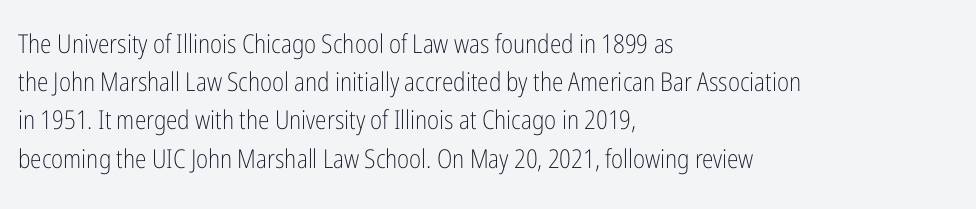
{"italic": "no", "bold": "no", "underline": "no", "align": "left", "line_spacing": "normal", "line_spacing_ratio": 1.47, "letter_spacing": "normal", "letter_spacing_em": 0.0, "glyph_px": 26}
